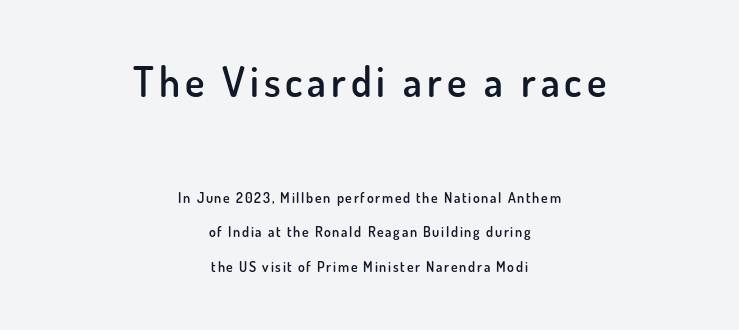
The image shows 41 px semibold sans-serif type, upright; set centered, loose line spacing (2.46x), not underlined; the first (top) block is 2.93x larger; low stroke contrast and a small x-height.
